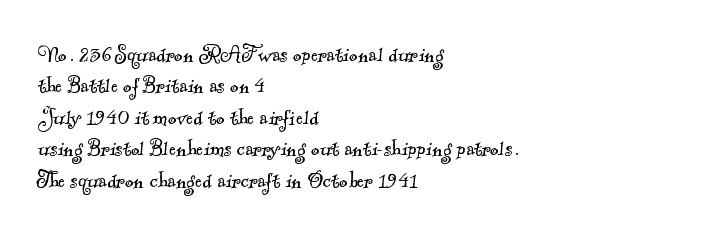
{"bold": "no", "underline": "no", "align": "left", "line_spacing_ratio": 1.21, "letter_spacing": "normal", "letter_spacing_em": 0.0, "glyph_px": 26}
